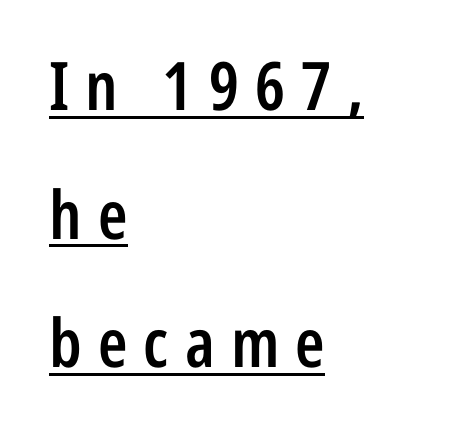
The image shows 67 px semibold, condensed sans-serif type, upright; set left-aligned, loose line spacing (1.92x), unusually wide letter spacing (+0.24 em), underlined; low stroke contrast and a medium x-height.
